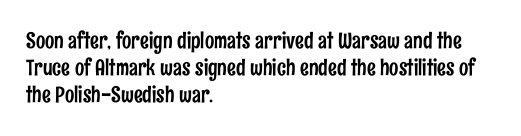
Q: Is the text italic (slanted)? A: No, it is upright.
Q: Is the text underlined? A: No.
Q: How is the paragraph aligned? A: Left-aligned.
Q: Is the spacing between letters normal or unusually wide? A: Normal.
